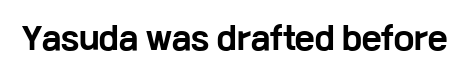
Q: Is the text bold? A: Yes.
Q: Is the text italic (slanted)? A: No, it is upright.
Q: Is the typeface a serif or a sans-serif typeface? A: Sans-serif.
Q: Is the text underlined? A: No.
Q: Is the spacing between letters normal or unusually wide? A: Normal.
Q: Width (condensed, normal, or wide)? A: Wide.
Q: Stroke contrast? A: Low.
Q: x-height? A: Medium.
Q: Monospaced? A: No.
